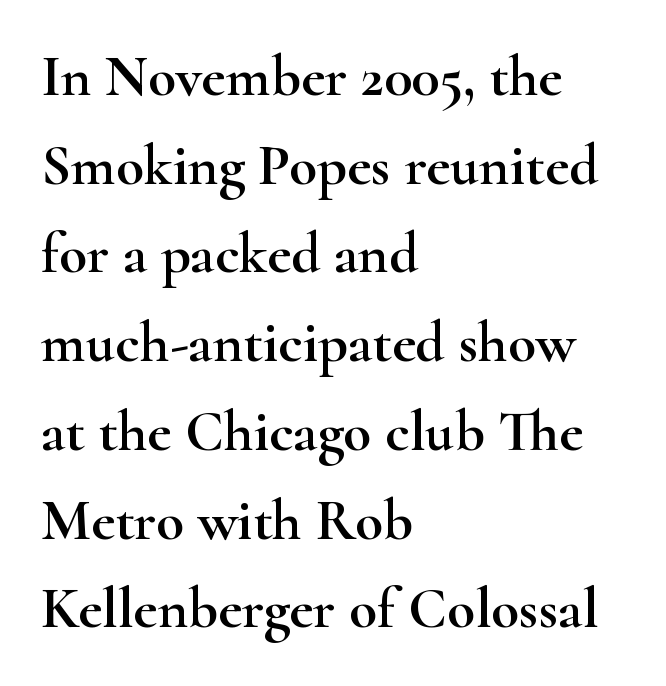
{"serif": "yes", "italic": "no", "width": "wide", "stroke_contrast": "high", "x_height": "small", "monospaced": "no", "underline": "no", "align": "left", "line_spacing": "normal", "line_spacing_ratio": 1.53, "letter_spacing": "normal", "letter_spacing_em": 0.0, "glyph_px": 58}
